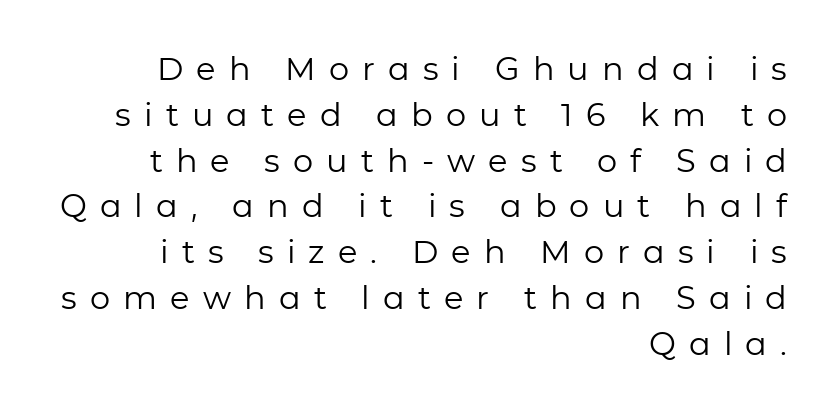
Q: Is the text bold? A: No.
Q: Is the text italic (slanted)? A: No, it is upright.
Q: Is the typeface a serif or a sans-serif typeface? A: Sans-serif.
Q: Is the text underlined? A: No.
Q: How is the paragraph aligned? A: Right-aligned.
Q: Is the spacing between letters normal or unusually wide? A: Unusually wide.
Q: Is the spacing between lines tight, normal or loose? A: Normal.
Q: Width (condensed, normal, or wide)? A: Normal.
Q: Stroke contrast? A: Low.
Q: x-height? A: Medium.
Q: Monospaced? A: No.
